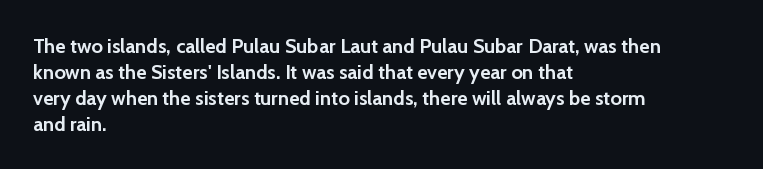
Q: Is the text bold? A: Yes.
Q: Is the text italic (slanted)? A: No, it is upright.
Q: Is the text underlined? A: No.
Q: How is the paragraph aligned? A: Left-aligned.
Q: Is the spacing between letters normal or unusually wide? A: Normal.
Q: Is the spacing between lines tight, normal or loose? A: Normal.
